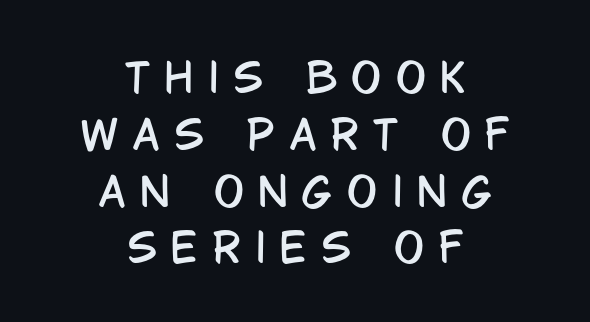
{"serif": "no", "italic": "no", "width": "condensed", "stroke_contrast": "low", "x_height": "large", "monospaced": "no", "underline": "no", "align": "center", "line_spacing": "normal", "line_spacing_ratio": 1.42, "letter_spacing": "wide", "letter_spacing_em": 0.36, "glyph_px": 40}
